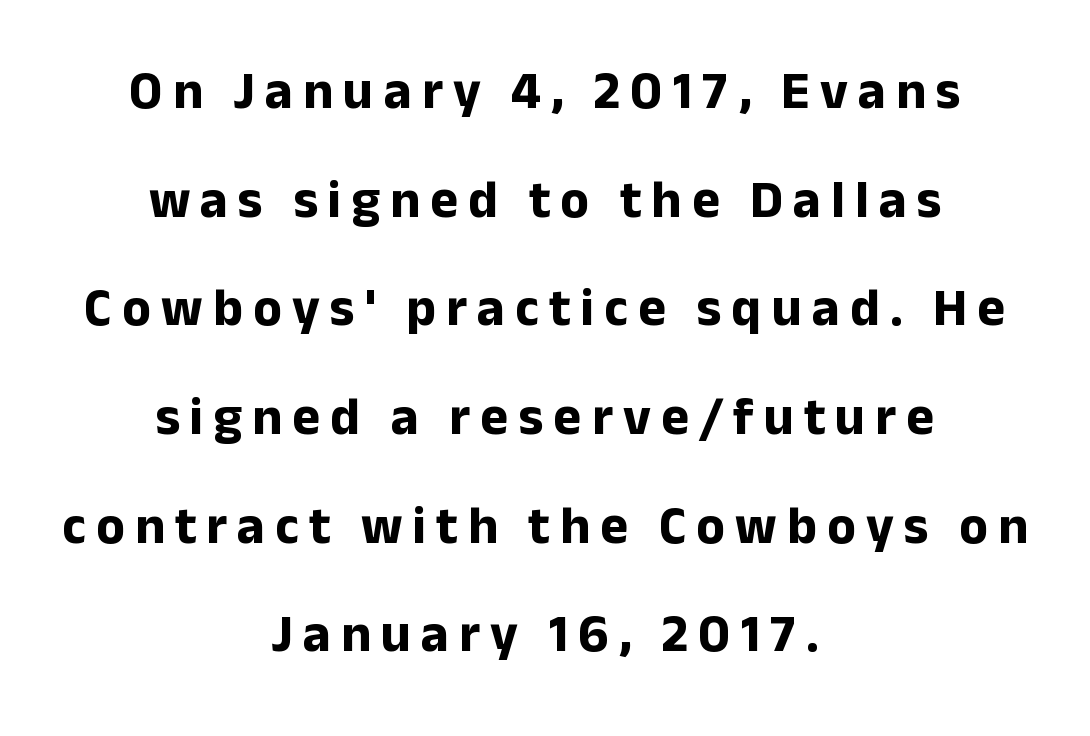
{"serif": "no", "italic": "no", "bold": "yes", "weight": "bold", "width": "normal", "stroke_contrast": "low", "x_height": "medium", "monospaced": "no", "underline": "no", "align": "center", "line_spacing": "loose", "line_spacing_ratio": 2.05, "glyph_px": 53}
